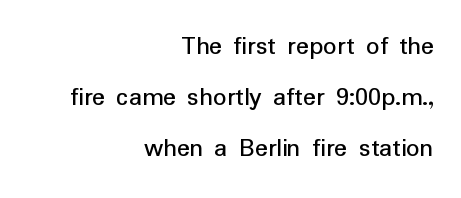
{"italic": "no", "underline": "no", "align": "right", "line_spacing_ratio": 1.89, "letter_spacing": "normal", "letter_spacing_em": 0.0, "glyph_px": 27}
